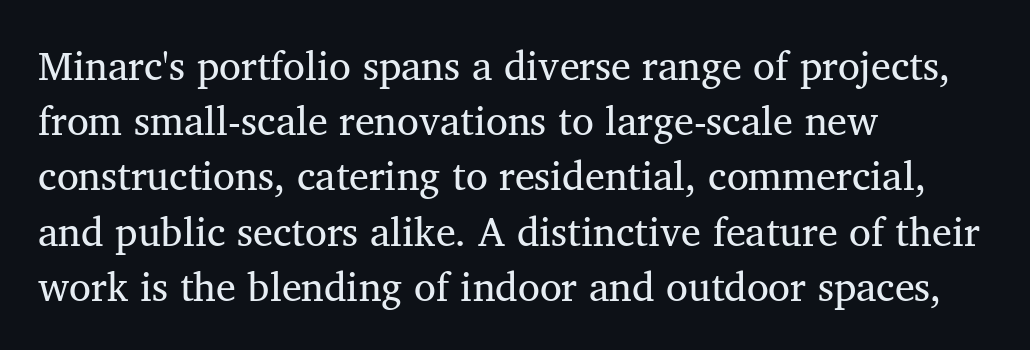
Q: Is the typeface a serif or a sans-serif typeface? A: Serif.
Q: Is the text underlined? A: No.
Q: How is the paragraph aligned? A: Left-aligned.
Q: Is the spacing between letters normal or unusually wide? A: Normal.
Q: Is the spacing between lines tight, normal or loose? A: Normal.
Q: Width (condensed, normal, or wide)? A: Normal.
Q: Stroke contrast? A: Medium.
Q: x-height? A: Medium.
Q: Monospaced? A: No.
